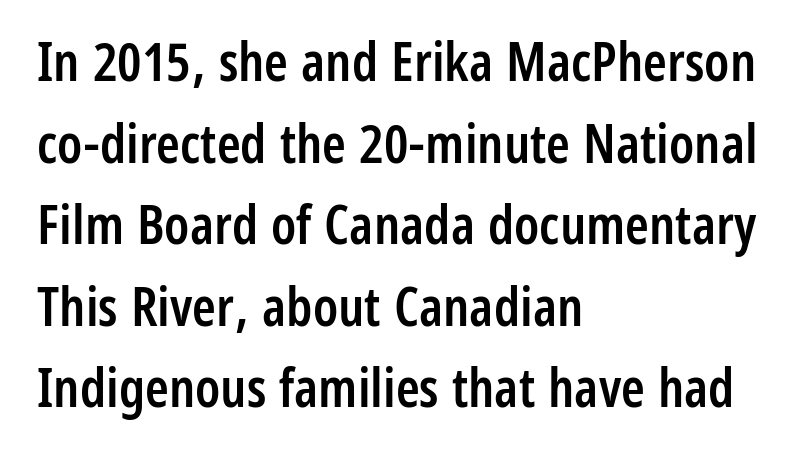
{"serif": "no", "italic": "no", "bold": "semi", "weight": "semibold", "width": "condensed", "stroke_contrast": "low", "x_height": "medium", "monospaced": "no", "underline": "no", "align": "left", "line_spacing": "normal", "line_spacing_ratio": 1.51, "letter_spacing": "normal", "letter_spacing_em": 0.0, "glyph_px": 54}
